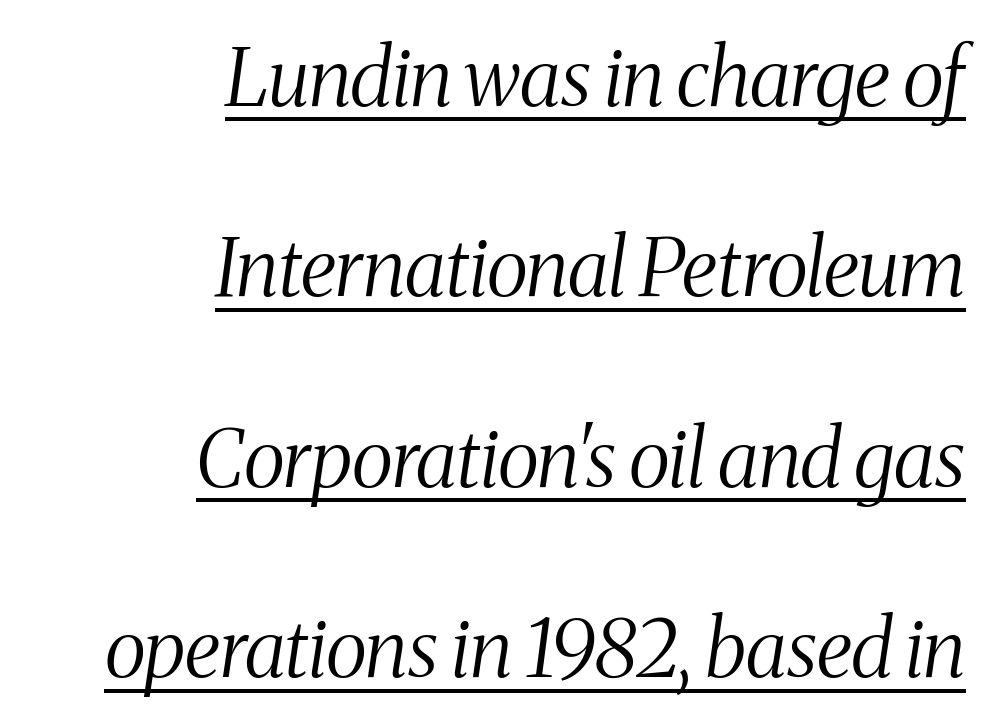
{"serif": "yes", "italic": "yes", "lean": "right", "slant_degrees": 8, "bold": "no", "weight": "light", "width": "condensed", "stroke_contrast": "medium", "x_height": "medium", "monospaced": "no", "underline": "yes", "align": "right", "line_spacing": "loose", "line_spacing_ratio": 2.38, "letter_spacing": "normal", "letter_spacing_em": 0.0, "glyph_px": 80}
